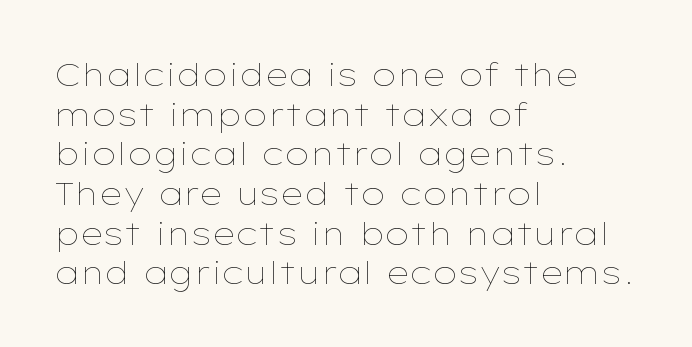
{"italic": "no", "bold": "no", "weight": "thin", "width": "wide", "stroke_contrast": "low", "x_height": "medium", "monospaced": "no", "underline": "no", "align": "left", "line_spacing_ratio": 1.24, "letter_spacing": "normal", "letter_spacing_em": 0.0, "glyph_px": 32}
